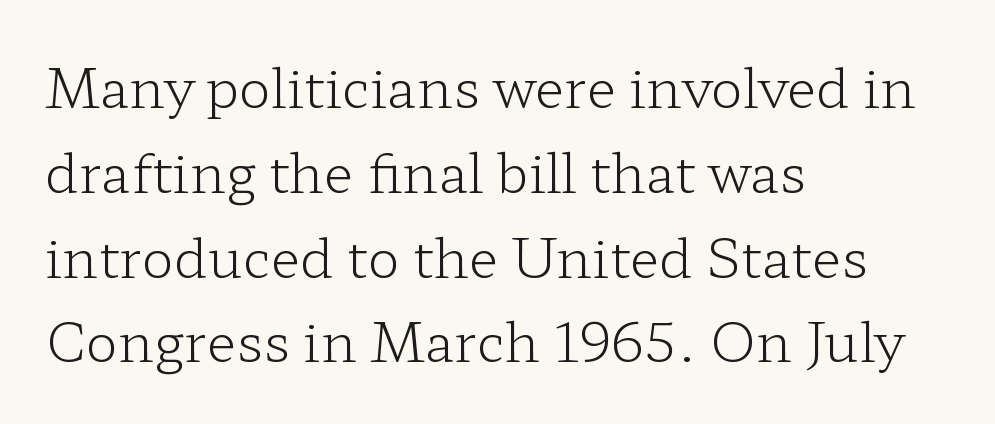
Q: Is the text bold? A: No.
Q: Is the text italic (slanted)? A: No, it is upright.
Q: Is the typeface a serif or a sans-serif typeface? A: Serif.
Q: Is the text underlined? A: No.
Q: How is the paragraph aligned? A: Left-aligned.
Q: Is the spacing between letters normal or unusually wide? A: Normal.
Q: Is the spacing between lines tight, normal or loose? A: Normal.
Q: Width (condensed, normal, or wide)? A: Wide.
Q: Stroke contrast? A: Low.
Q: x-height? A: Medium.
Q: Monospaced? A: No.
